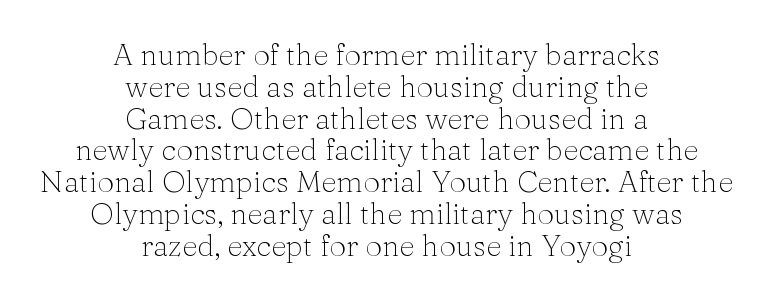
Q: Is the text bold? A: No.
Q: Is the text italic (slanted)? A: No, it is upright.
Q: Is the typeface a serif or a sans-serif typeface? A: Serif.
Q: Is the text underlined? A: No.
Q: How is the paragraph aligned? A: Centered.
Q: Is the spacing between letters normal or unusually wide? A: Normal.
Q: Is the spacing between lines tight, normal or loose? A: Tight.
Q: Width (condensed, normal, or wide)? A: Normal.
Q: Stroke contrast? A: Medium.
Q: x-height? A: Medium.
Q: Monospaced? A: No.
